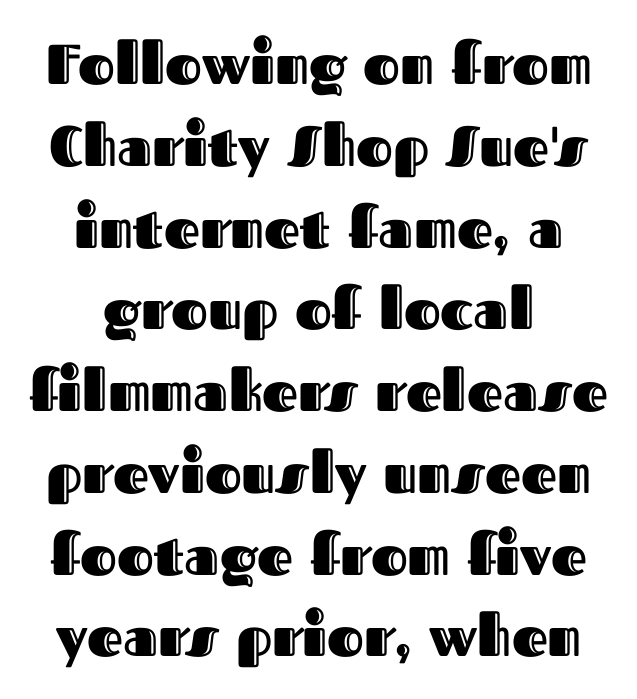
These lines were composed using upright roman letters. A student would call this center alignment; a typographer would say set centered. Descenders hang freely into open space. A normal amount of white space separates one row of letters from the next.
